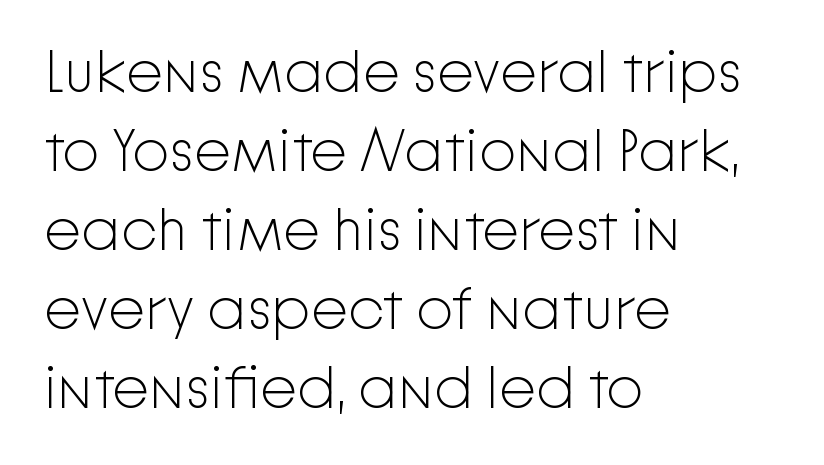
The image shows 59 px light sans-serif type, upright; set left-aligned, normal line spacing (1.34x), normal letter spacing, not underlined; low stroke contrast and a medium x-height.
